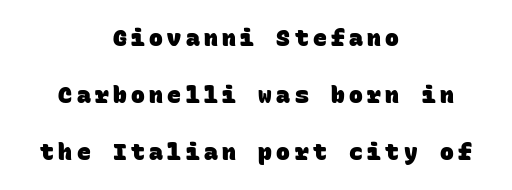
Q: Is the text bold? A: Yes.
Q: Is the text underlined? A: No.
Q: How is the paragraph aligned? A: Centered.
Q: Is the spacing between lines tight, normal or loose? A: Loose.
